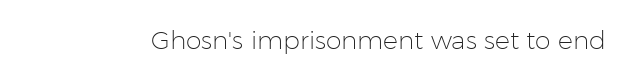
{"italic": "no", "bold": "no", "underline": "no", "letter_spacing": "normal", "letter_spacing_em": 0.0, "glyph_px": 25}
